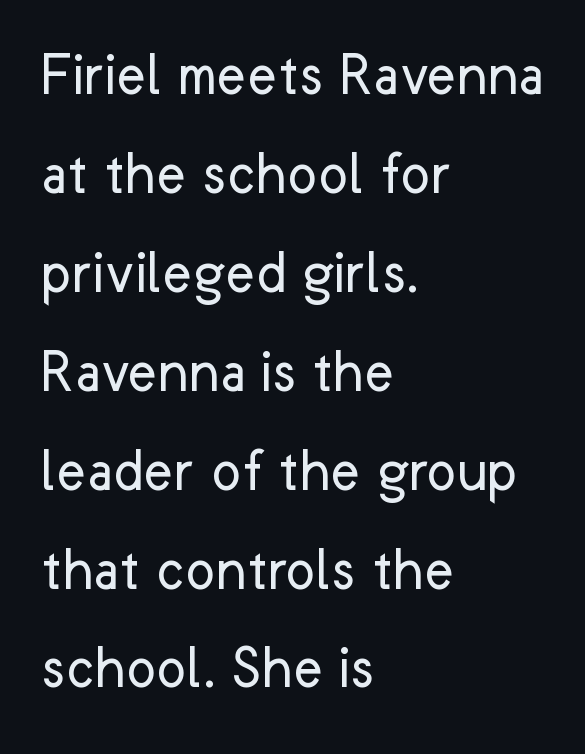
Q: Is the text bold? A: No.
Q: Is the text italic (slanted)? A: No, it is upright.
Q: Is the typeface a serif or a sans-serif typeface? A: Sans-serif.
Q: Is the text underlined? A: No.
Q: How is the paragraph aligned? A: Left-aligned.
Q: Is the spacing between letters normal or unusually wide? A: Normal.
Q: Is the spacing between lines tight, normal or loose? A: Normal.
Q: Width (condensed, normal, or wide)? A: Normal.
Q: Stroke contrast? A: Low.
Q: x-height? A: Medium.
Q: Monospaced? A: No.
